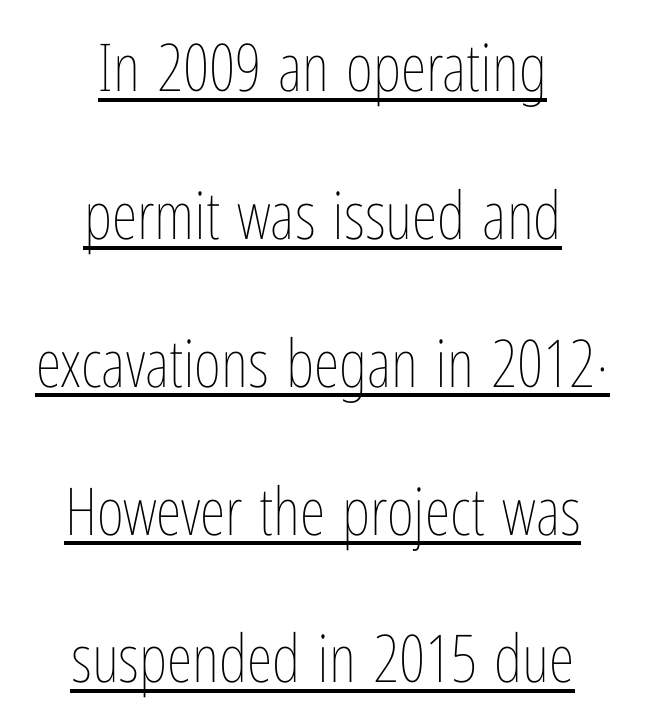
{"italic": "no", "bold": "no", "weight": "thin", "width": "condensed", "stroke_contrast": "low", "x_height": "medium", "monospaced": "no", "underline": "yes", "align": "center", "line_spacing": "loose", "line_spacing_ratio": 2.24, "letter_spacing": "normal", "letter_spacing_em": 0.0, "glyph_px": 66}
